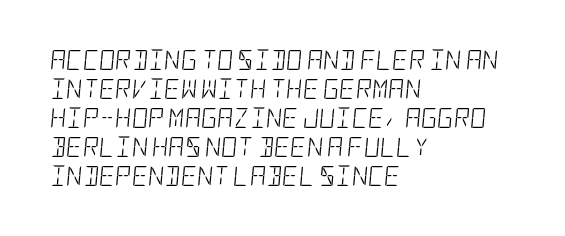
Q: Is the text bold? A: No.
Q: Is the text italic (slanted)? A: Yes, it leans right by about 5 degrees.
Q: Is the text underlined? A: No.
Q: How is the paragraph aligned? A: Left-aligned.
Q: Is the spacing between letters normal or unusually wide? A: Normal.
Q: Is the spacing between lines tight, normal or loose? A: Normal.
